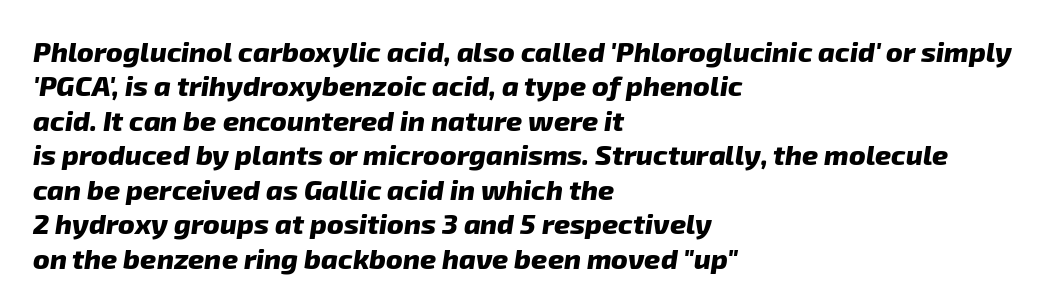
{"serif": "no", "bold": "yes", "weight": "heavy", "width": "normal", "stroke_contrast": "low", "x_height": "medium", "monospaced": "no", "underline": "no", "align": "left", "line_spacing_ratio": 1.23, "letter_spacing": "normal", "letter_spacing_em": 0.0, "glyph_px": 28}
